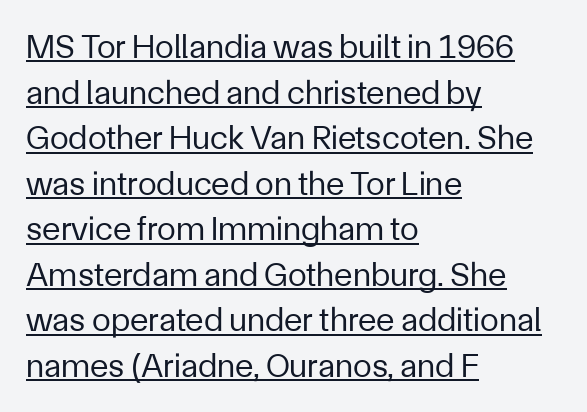
The image shows 34 px regular-weight sans-serif type, upright; set left-aligned, normal line spacing (1.34x), normal letter spacing, underlined; low stroke contrast and a medium x-height.
